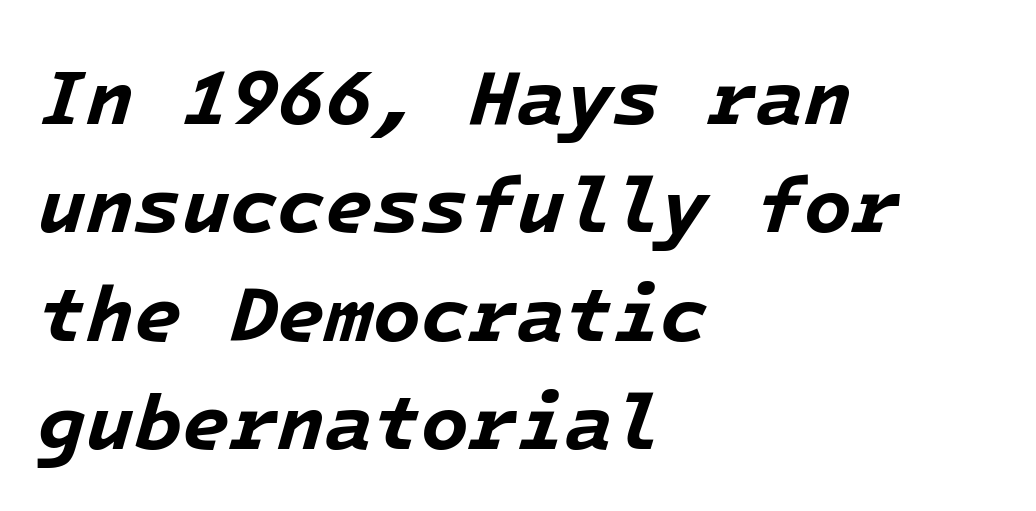
The image shows 78 px bold type, italic (leaning right); set left-aligned, normal line spacing (1.39x), normal letter spacing, not underlined; low stroke contrast and a medium x-height.
